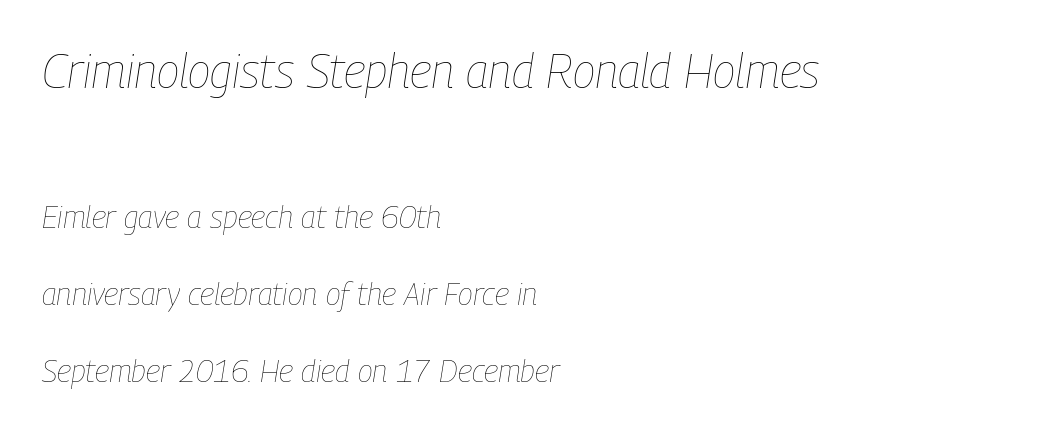
The image shows 47 px thin, condensed type, italic (leaning right); set left-aligned, loose line spacing (2.49x), normal letter spacing, not underlined; the first (top) block is 1.52x larger; low stroke contrast and a medium x-height.
